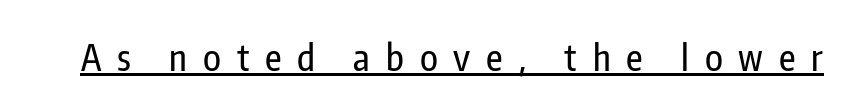
The image shows 36 px condensed sans-serif type, upright; set unusually wide letter spacing (+0.44 em), underlined; low stroke contrast and a medium x-height.
